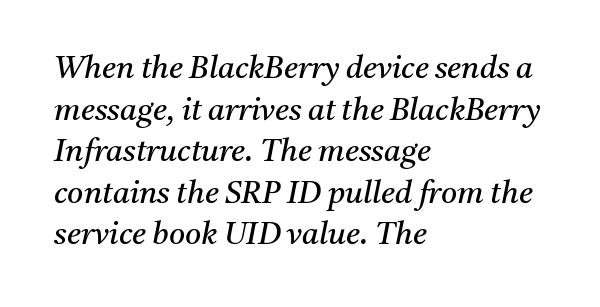
Q: Is the text bold? A: No.
Q: Is the text italic (slanted)? A: Yes, it leans right by about 11 degrees.
Q: Is the typeface a serif or a sans-serif typeface? A: Serif.
Q: Is the text underlined? A: No.
Q: How is the paragraph aligned? A: Left-aligned.
Q: Is the spacing between letters normal or unusually wide? A: Normal.
Q: Is the spacing between lines tight, normal or loose? A: Normal.
Q: Width (condensed, normal, or wide)? A: Normal.
Q: Stroke contrast? A: Medium.
Q: x-height? A: Medium.
Q: Monospaced? A: No.
